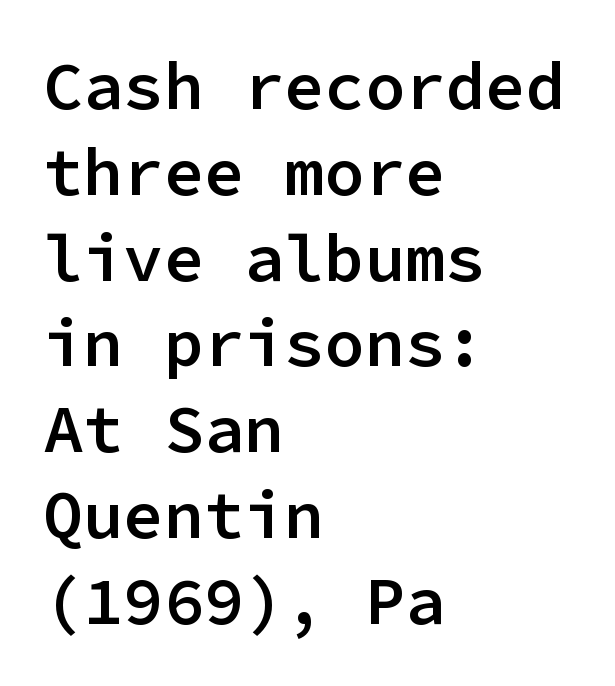
The image shows 67 px semibold sans-serif type, upright, monospaced; set left-aligned, normal line spacing (1.28x), normal letter spacing, not underlined; low stroke contrast and a medium x-height.
